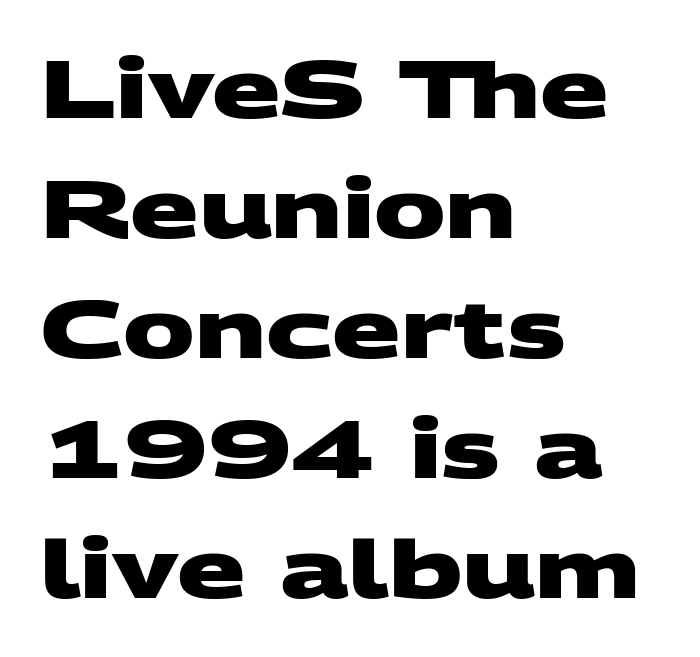
Q: Is the text bold? A: Yes.
Q: Is the typeface a serif or a sans-serif typeface? A: Sans-serif.
Q: Is the text underlined? A: No.
Q: How is the paragraph aligned? A: Left-aligned.
Q: Is the spacing between letters normal or unusually wide? A: Normal.
Q: Is the spacing between lines tight, normal or loose? A: Normal.
Q: Width (condensed, normal, or wide)? A: Wide.
Q: Stroke contrast? A: Medium.
Q: x-height? A: Large.
Q: Monospaced? A: No.
